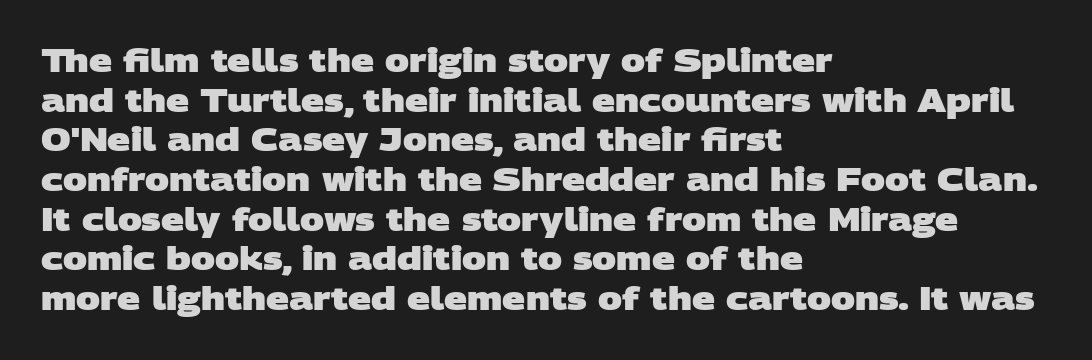
The image shows 32 px heavy, wide sans-serif type; set left-aligned, line spacing 1.24x, normal letter spacing, not underlined; low stroke contrast and a large x-height.
